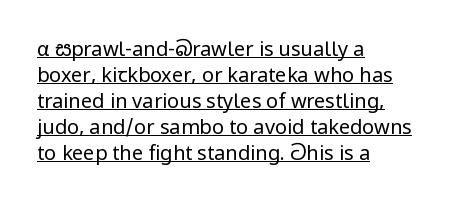
{"italic": "no", "bold": "no", "underline": "yes", "align": "left", "line_spacing": "normal", "line_spacing_ratio": 1.3, "letter_spacing": "normal", "letter_spacing_em": 0.0, "glyph_px": 20}
